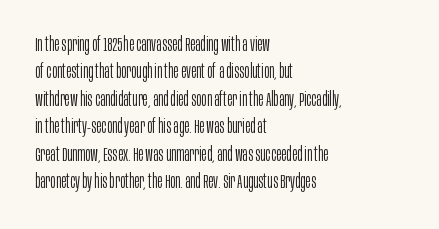
The image shows 20 px text type, upright; set left-aligned, normal line spacing (1.37x), normal letter spacing, not underlined.
